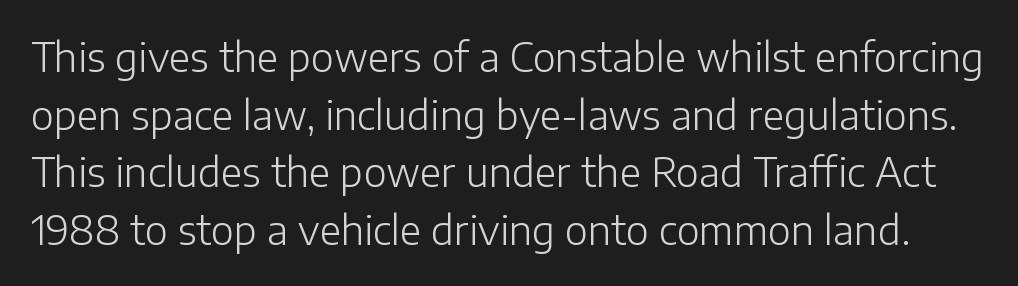
The image shows 39 px light sans-serif type, upright; set normal line spacing (1.48x), normal letter spacing, not underlined; low stroke contrast and a medium x-height.
